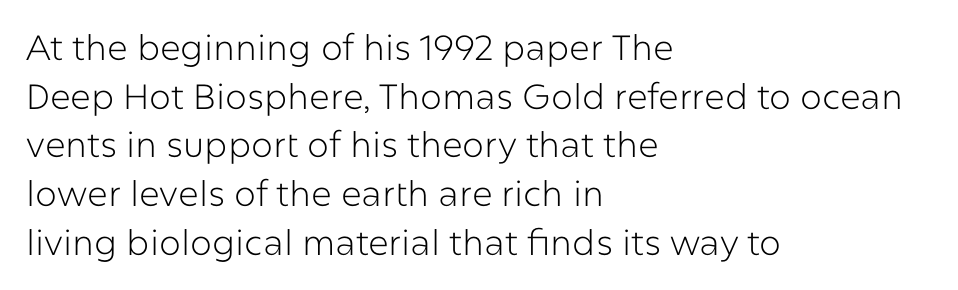
Underlining? Definitely not there. Does the type have serifs? No, each stem ends abruptly. The letters stand upright; this is a roman face. The letters advance in unequal steps, a hallmark of proportional type. The line texture is even and compact thanks to regular tracking. Is the stroke heavy? The answer is a plain regular-or-lighter.
